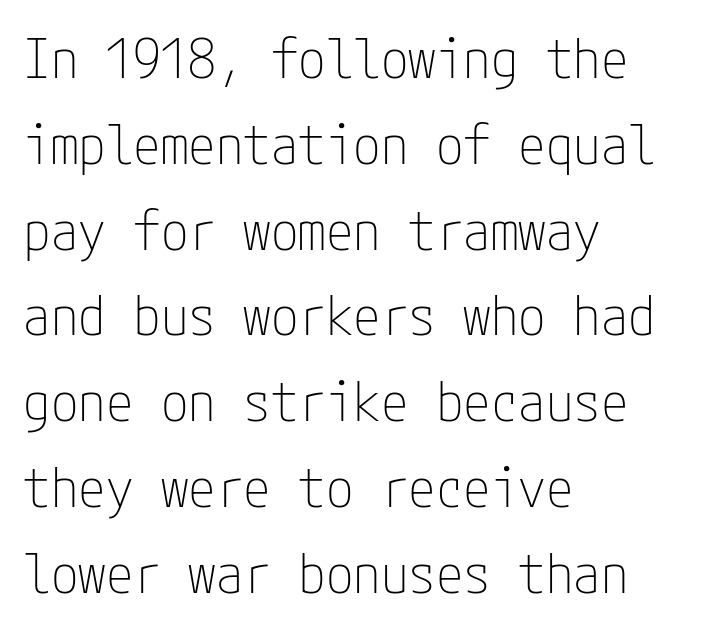
{"serif": "no", "italic": "no", "bold": "no", "weight": "thin", "width": "condensed", "stroke_contrast": "low", "x_height": "medium", "underline": "no", "align": "left", "line_spacing": "normal", "line_spacing_ratio": 1.56, "letter_spacing": "normal", "letter_spacing_em": 0.0, "glyph_px": 55}
